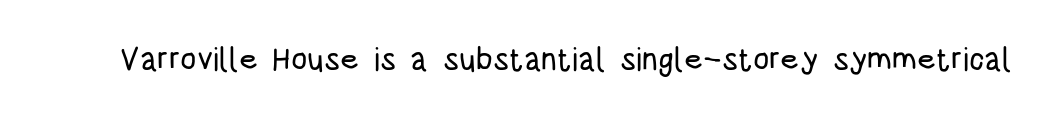
{"serif": "no", "italic": "no", "width": "condensed", "stroke_contrast": "low", "x_height": "large", "monospaced": "no", "underline": "no", "letter_spacing": "normal", "letter_spacing_em": 0.0, "glyph_px": 32}
